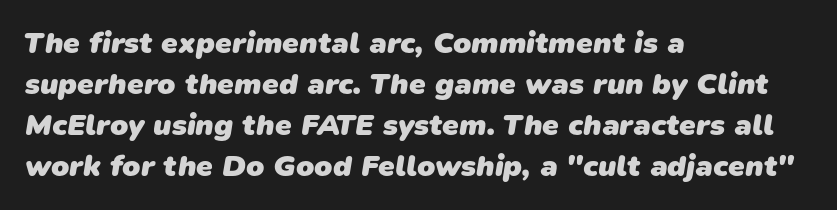
{"serif": "no", "bold": "yes", "weight": "heavy", "width": "normal", "stroke_contrast": "low", "x_height": "medium", "monospaced": "no", "underline": "no", "align": "left", "line_spacing": "normal", "line_spacing_ratio": 1.37, "letter_spacing": "normal", "letter_spacing_em": 0.0, "glyph_px": 30}
